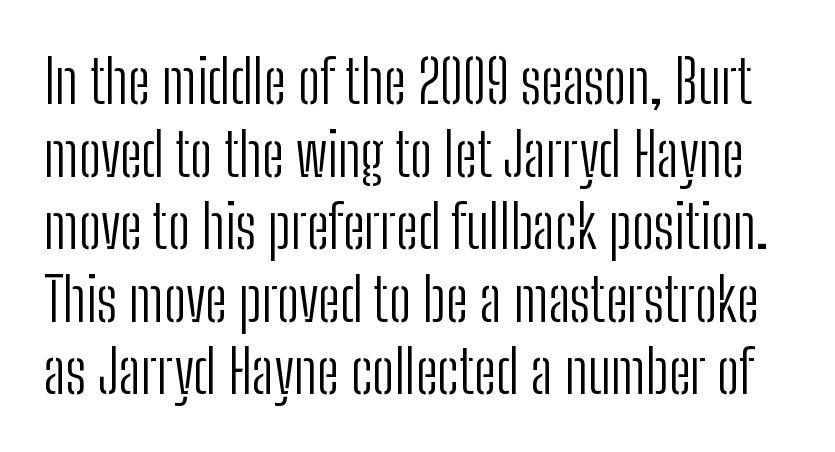
The image shows 60 px light, condensed sans-serif type, upright; set line spacing 1.21x, normal letter spacing, not underlined; low stroke contrast and a medium x-height.
